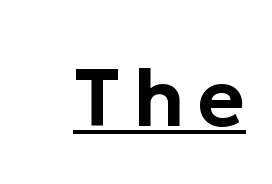
To sum up the face: it is a sans, with no serifs. Caption: lettering with a line underneath. No italicization has been applied; the sample stays upright. This sample has the flowing, uneven cadence of proportional lettering.
